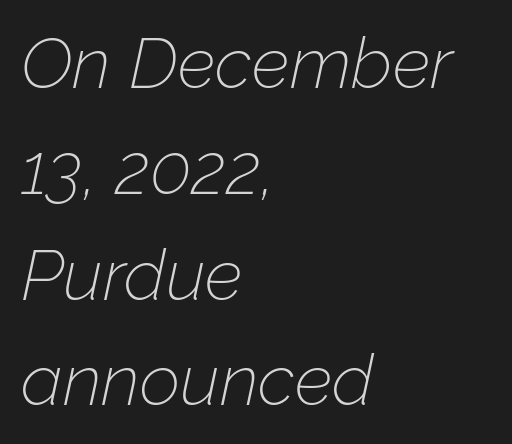
{"italic": "yes", "lean": "right", "slant_degrees": 12, "bold": "no", "weight": "thin", "width": "normal", "stroke_contrast": "low", "x_height": "medium", "monospaced": "no", "underline": "no", "align": "left", "line_spacing": "normal", "line_spacing_ratio": 1.49, "letter_spacing": "normal", "letter_spacing_em": 0.0, "glyph_px": 71}
